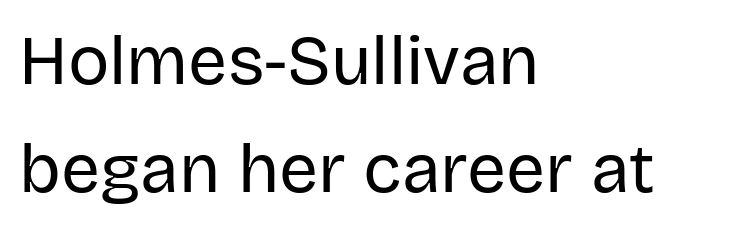
Q: Is the text bold? A: No.
Q: Is the text italic (slanted)? A: No, it is upright.
Q: Is the typeface a serif or a sans-serif typeface? A: Sans-serif.
Q: Is the text underlined? A: No.
Q: How is the paragraph aligned? A: Left-aligned.
Q: Is the spacing between letters normal or unusually wide? A: Normal.
Q: Is the spacing between lines tight, normal or loose? A: Normal.
Q: Width (condensed, normal, or wide)? A: Normal.
Q: Stroke contrast? A: Low.
Q: x-height? A: Large.
Q: Monospaced? A: No.
